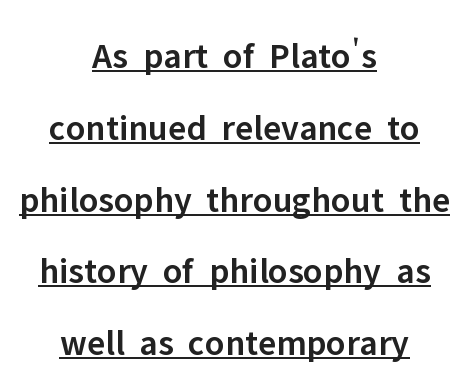
The image shows 37 px semibold sans-serif type, upright; set centered, loose line spacing (1.94x), normal letter spacing, underlined; low stroke contrast and a medium x-height.
